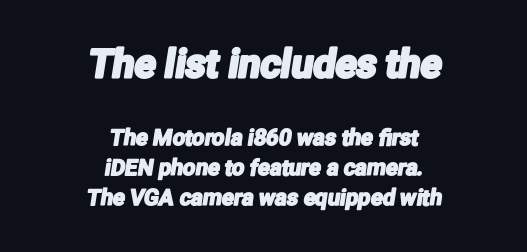
{"serif": "no", "width": "condensed", "stroke_contrast": "low", "x_height": "medium", "monospaced": "no", "underline": "no", "align": "center", "line_spacing": "normal", "line_spacing_ratio": 1.36, "letter_spacing": "normal", "letter_spacing_em": 0.0, "larger_block": "first", "size_ratio": 1.77, "glyph_px": 39}
